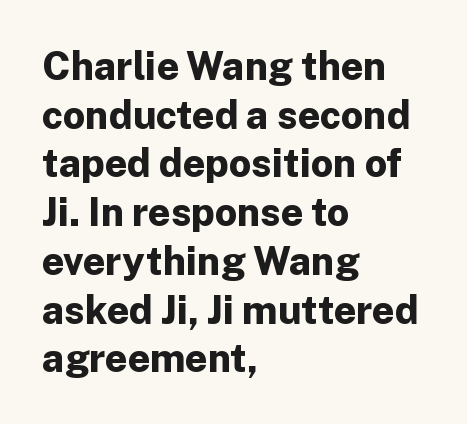
The image shows 39 px bold sans-serif type, upright; set left-aligned, normal line spacing (1.25x), normal letter spacing, not underlined; low stroke contrast and a medium x-height.
